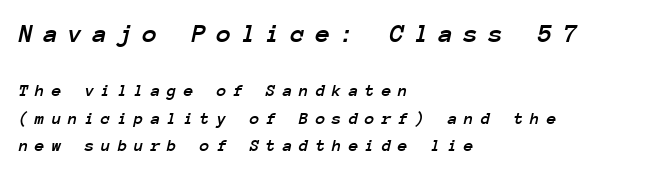
Q: Is the text italic (slanted)? A: Yes, it leans right by about 12 degrees.
Q: Is the text underlined? A: No.
Q: How is the paragraph aligned? A: Left-aligned.
Q: Is the spacing between letters normal or unusually wide? A: Unusually wide.
Q: Is the spacing between lines tight, normal or loose? A: Normal.
Q: Which block of text is set in a larger size, the first (top) or the second (bottom)? A: The first (top) one.
